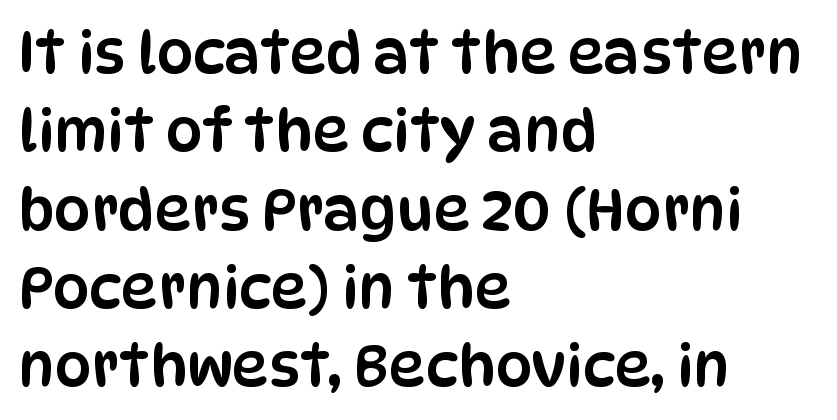
Stroke terminals: plain, sans-serif. Caption: multi-line text, flush left, ragged right. The face used here is proportionally spaced, like ordinary book or web type. Whoever set this chose a conventional vertical rhythm. Words appear dense and cohesive because spacing is normal. Unlike italic type, these characters show no tilt at all.
